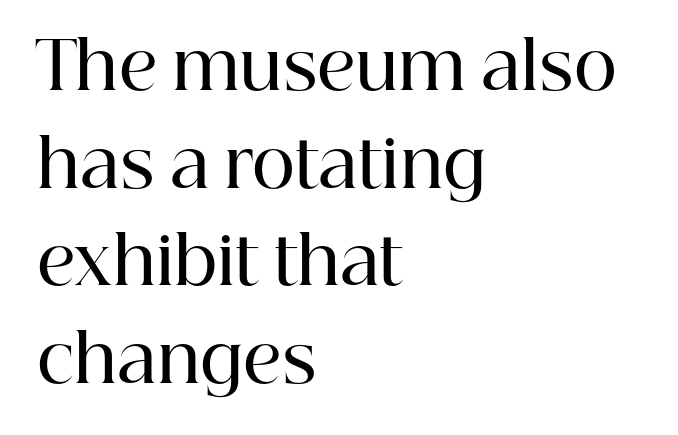
Q: Is the text bold? A: Semi-bold.
Q: Is the text italic (slanted)? A: No, it is upright.
Q: Is the typeface a serif or a sans-serif typeface? A: Serif.
Q: Is the text underlined? A: No.
Q: How is the paragraph aligned? A: Left-aligned.
Q: Is the spacing between letters normal or unusually wide? A: Normal.
Q: Is the spacing between lines tight, normal or loose? A: Normal.
Q: Width (condensed, normal, or wide)? A: Normal.
Q: Stroke contrast? A: High.
Q: x-height? A: Medium.
Q: Monospaced? A: No.
